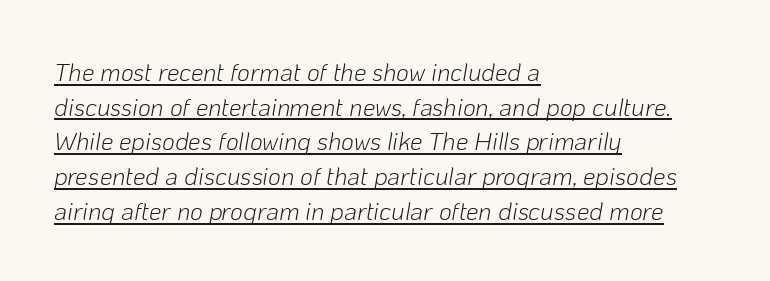
The image shows 25 px text type, italic (leaning right); set left-aligned, normal line spacing (1.39x), normal letter spacing, underlined.
